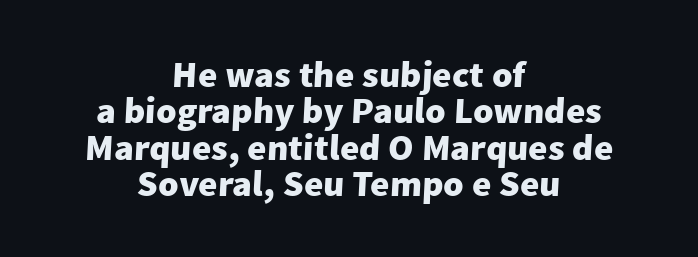
{"serif": "no", "bold": "yes", "weight": "heavy", "width": "normal", "stroke_contrast": "low", "x_height": "medium", "monospaced": "no", "underline": "no", "align": "center", "line_spacing": "tight", "line_spacing_ratio": 0.98, "letter_spacing": "normal", "letter_spacing_em": 0.0, "glyph_px": 37}
